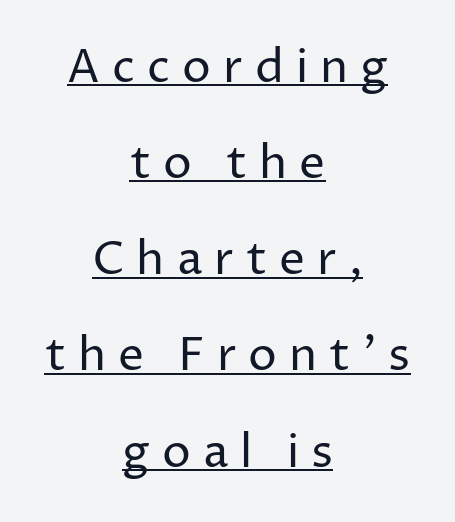
The image shows 46 px regular-weight sans-serif type, upright; set centered, loose line spacing (2.09x), unusually wide letter spacing (+0.26 em), underlined; low stroke contrast and a medium x-height.
